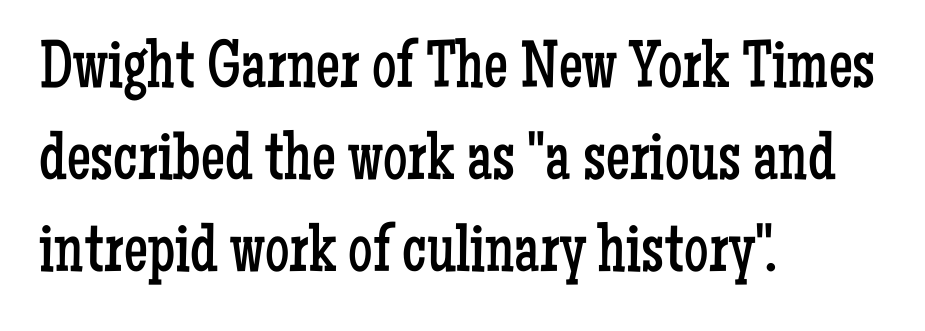
The image shows 68 px regular-weight, condensed serif type, upright; set left-aligned, normal line spacing (1.35x), normal letter spacing, not underlined; low stroke contrast and a medium x-height.
